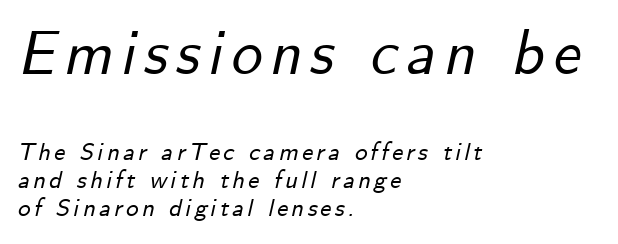
{"italic": "yes", "lean": "right", "slant_degrees": 12, "width": "normal", "stroke_contrast": "low", "x_height": "small", "monospaced": "no", "underline": "no", "align": "left", "line_spacing": "tight", "line_spacing_ratio": 1.13, "larger_block": "first", "size_ratio": 2.48, "glyph_px": 62}
